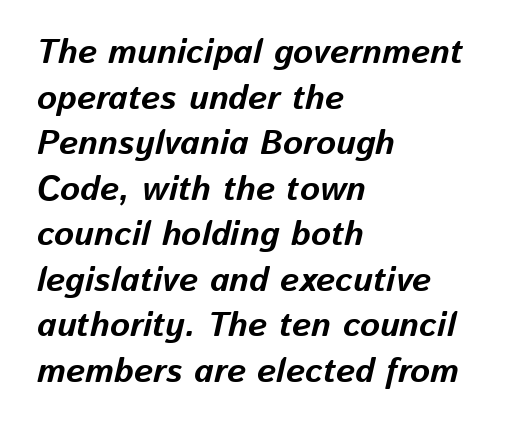
The image shows 34 px bold type, italic (leaning right); set left-aligned, normal line spacing (1.34x), normal letter spacing, not underlined; low stroke contrast and a medium x-height.
